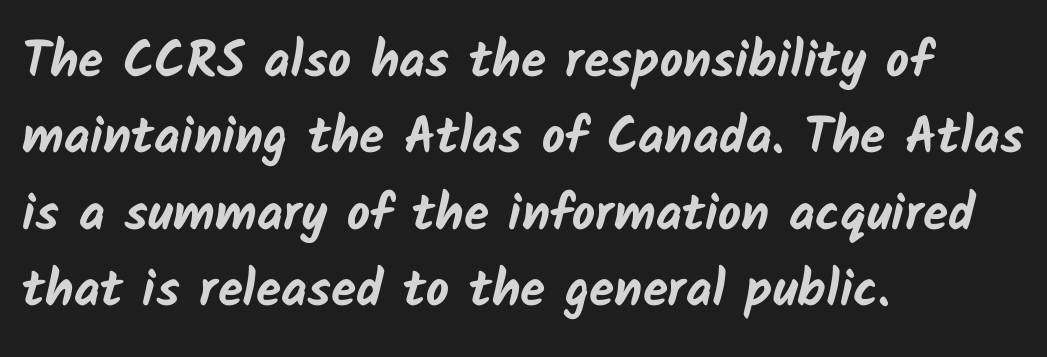
Regarding serifs, this sample does without them. The rag falls on the right side of this text block. Do the characters align in a grid? No, the font is proportional. Students, this is bold: see how much ink each stroke carries. These lines sit exactly where default settings would place them.
